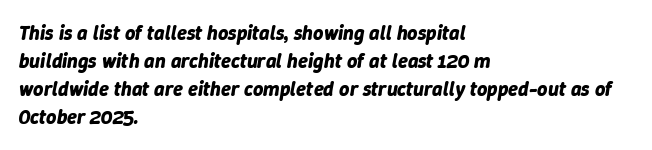
The image shows 20 px bold type, italic (leaning right); set left-aligned, normal line spacing (1.4x), normal letter spacing, not underlined.
